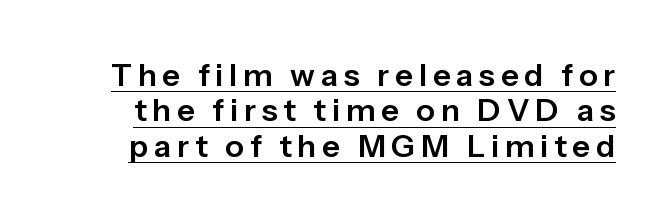
The image shows 31 px sans-serif type, upright; set tight line spacing (1.14x), underlined; low stroke contrast and a medium x-height.
